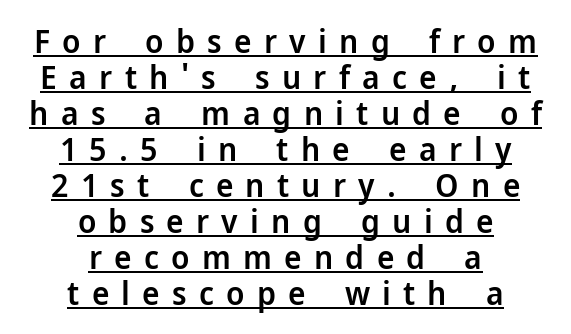
The image shows 33 px semibold sans-serif type, upright; set centered, tight line spacing (1.09x), unusually wide letter spacing (+0.37 em), underlined; low stroke contrast and a medium x-height.
